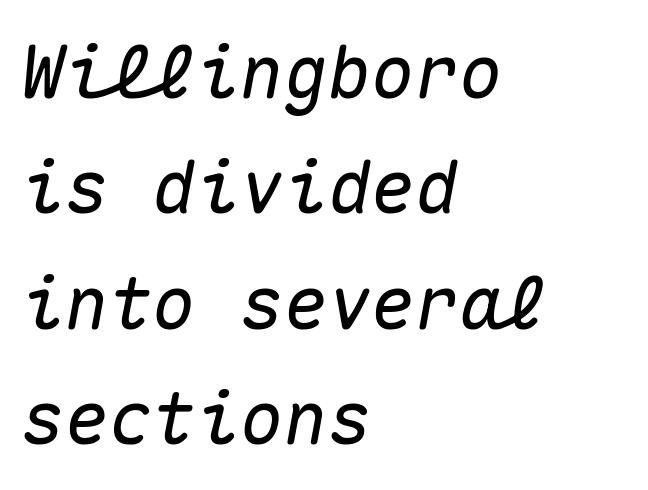
{"italic": "yes", "lean": "right", "slant_degrees": 10, "width": "normal", "stroke_contrast": "medium", "x_height": "medium", "monospaced": "yes", "underline": "no", "align": "left", "line_spacing": "normal", "line_spacing_ratio": 1.58, "letter_spacing": "normal", "letter_spacing_em": 0.0, "glyph_px": 73}
